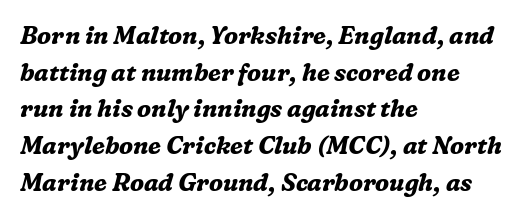
{"italic": "yes", "lean": "right", "slant_degrees": 16, "bold": "yes", "underline": "no", "align": "left", "line_spacing": "normal", "line_spacing_ratio": 1.53, "letter_spacing": "normal", "letter_spacing_em": 0.0, "glyph_px": 24}
